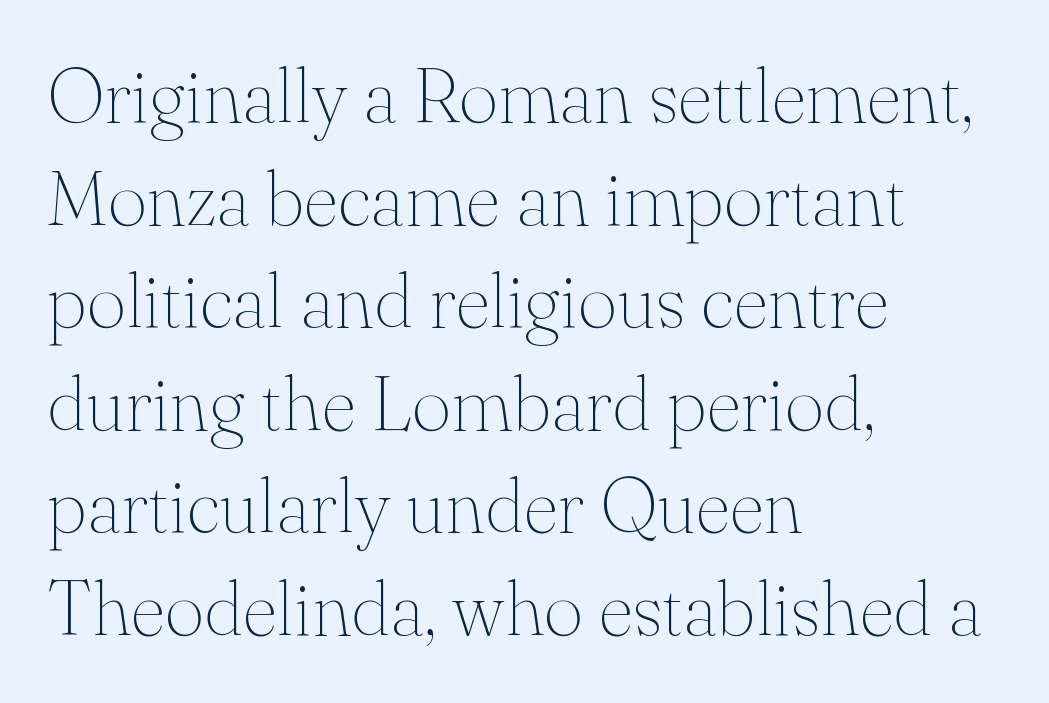
The image shows 76 px thin serif type, upright; set left-aligned, normal line spacing (1.35x), normal letter spacing, not underlined; medium stroke contrast and a small x-height.
